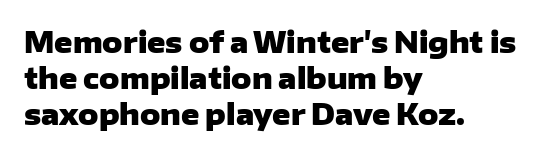
Each letter keeps its own natural width here, so spacing adapts to shape. The letters are bold, with thick, heavy strokes. Do the letters lean? They stand straight. Vertically, the passage feels balanced, rows spaced as you'd expect. Regarding serifs, this sample does without them.
